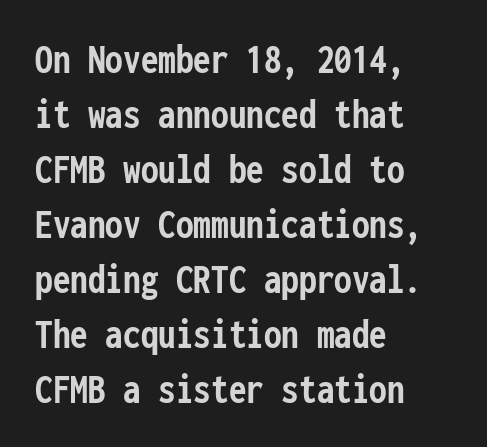
{"serif": "no", "italic": "no", "bold": "yes", "weight": "semibold", "width": "condensed", "stroke_contrast": "low", "x_height": "medium", "monospaced": "yes", "underline": "no", "align": "left", "line_spacing": "normal", "line_spacing_ratio": 1.25, "letter_spacing": "normal", "letter_spacing_em": 0.0, "glyph_px": 44}
